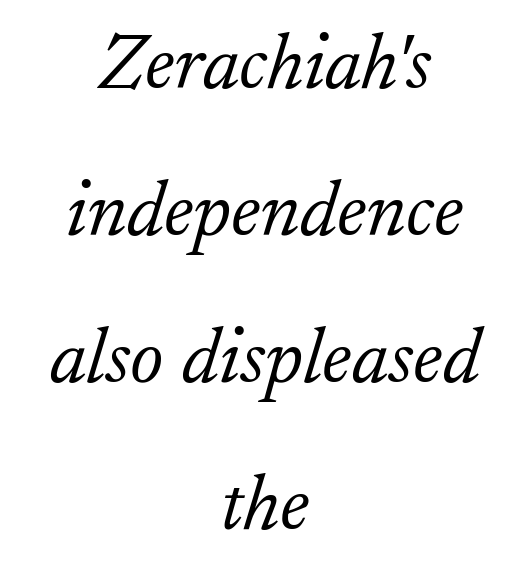
{"serif": "yes", "italic": "yes", "lean": "right", "slant_degrees": 17, "bold": "no", "weight": "light", "width": "normal", "stroke_contrast": "low", "x_height": "small", "monospaced": "no", "underline": "no", "align": "center", "line_spacing_ratio": 1.86, "letter_spacing": "normal", "letter_spacing_em": 0.0, "glyph_px": 79}
